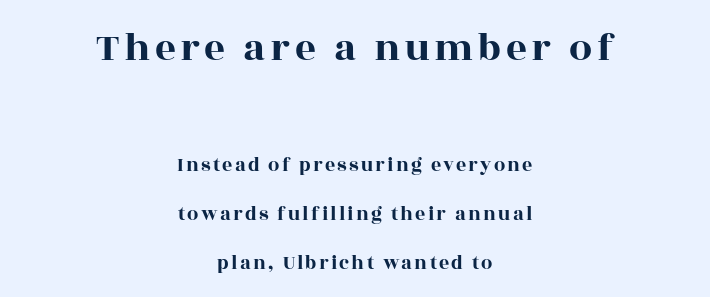
{"serif": "yes", "italic": "no", "width": "wide", "x_height": "large", "monospaced": "no", "underline": "no", "align": "center", "line_spacing": "loose", "line_spacing_ratio": 2.43, "larger_block": "first", "size_ratio": 2.05, "glyph_px": 41}
